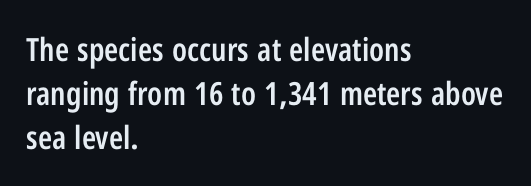
The image shows 32 px semibold, condensed sans-serif type, upright; set left-aligned, normal line spacing (1.38x), normal letter spacing, not underlined; low stroke contrast and a medium x-height.
